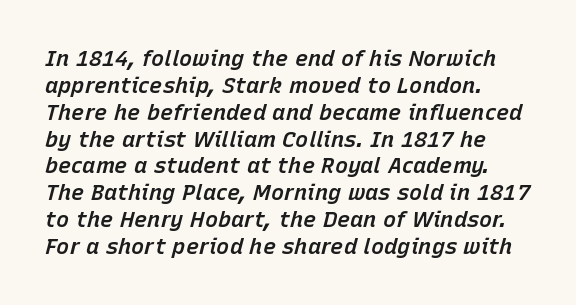
Does extra space separate the letters? No, they use regular spacing. Observe the lean: these are italic letterforms. Weight: semibold (demi). Beneath every word, the page is bare.
